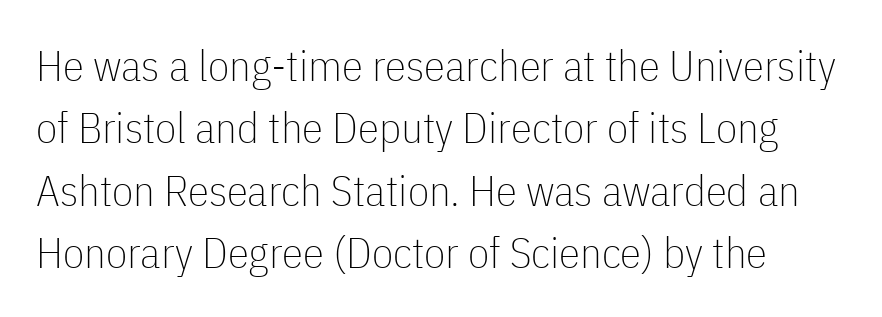
The image shows 43 px thin, condensed sans-serif type, upright; set normal line spacing (1.45x), normal letter spacing, not underlined; low stroke contrast and a medium x-height.
